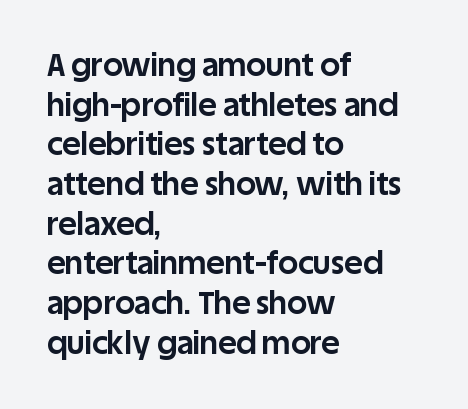
{"serif": "no", "italic": "no", "bold": "yes", "weight": "bold", "width": "normal", "stroke_contrast": "low", "x_height": "large", "monospaced": "no", "underline": "no", "align": "left", "line_spacing": "normal", "line_spacing_ratio": 1.28, "letter_spacing": "normal", "letter_spacing_em": 0.0, "glyph_px": 31}
